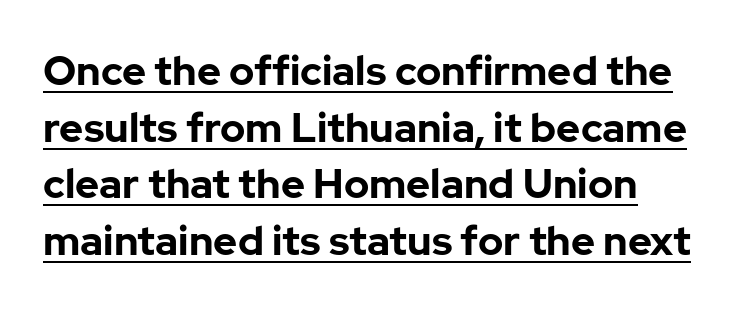
The image shows 41 px bold sans-serif type, upright; set normal line spacing (1.38x), normal letter spacing, underlined; low stroke contrast and a medium x-height.
